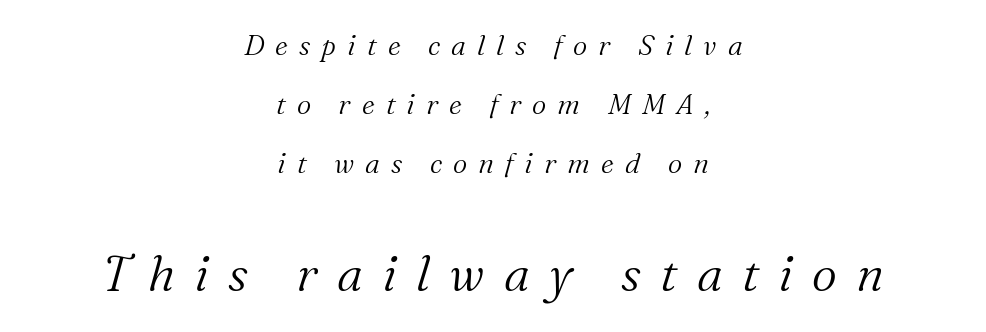
The space beneath each line is pristine and unruled. The whole block is typeset with a tilt. Is this a fixed-width face? No — the glyphs have proportional, varying widths. Vertical spacing — loose.
